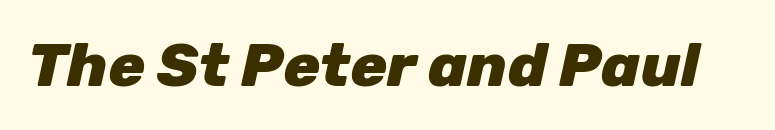
{"italic": "yes", "lean": "right", "slant_degrees": 12, "bold": "yes", "weight": "heavy", "width": "normal", "stroke_contrast": "low", "x_height": "medium", "monospaced": "no", "underline": "no", "letter_spacing": "normal", "letter_spacing_em": 0.0, "glyph_px": 61}
